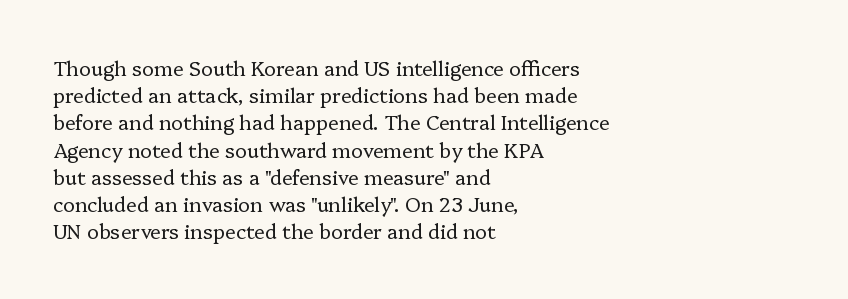
The text block is weighted toward the left margin, trailing off unevenly rightward. Summary of vertical rhythm: regular, with standard interline spacing. Spacing between characters is what you'd get straight out of the box. The letterforms sit at book weight or below.
